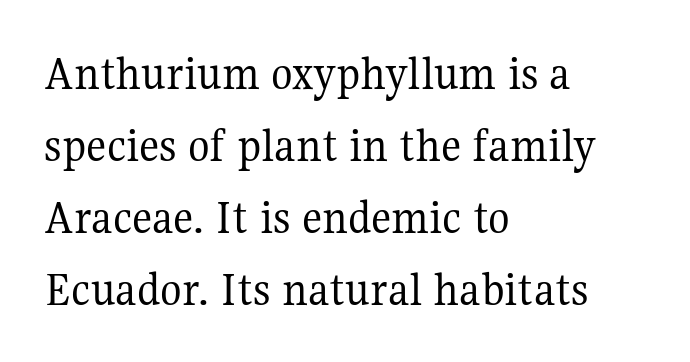
{"serif": "yes", "italic": "no", "bold": "no", "weight": "regular", "width": "normal", "stroke_contrast": "medium", "x_height": "medium", "monospaced": "no", "underline": "no", "align": "left", "line_spacing": "normal", "line_spacing_ratio": 1.44, "letter_spacing": "normal", "letter_spacing_em": 0.0, "glyph_px": 50}
